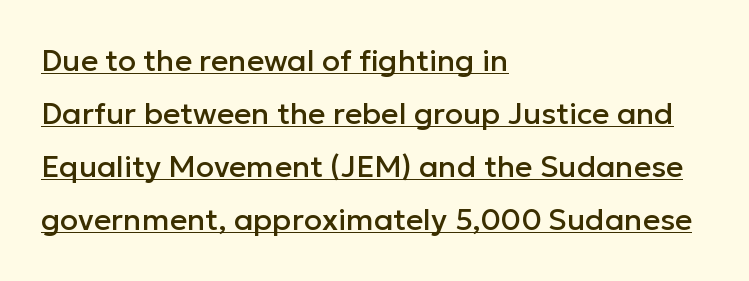
Grotesque or geometric, the face here clearly has no serifs. The rendered words wear a rule along their underside. Looks like regular typesetting: each glyph gets only the width it needs. Spacing between characters is what you'd get straight out of the box. The type sits square on the baseline with zero lean.
